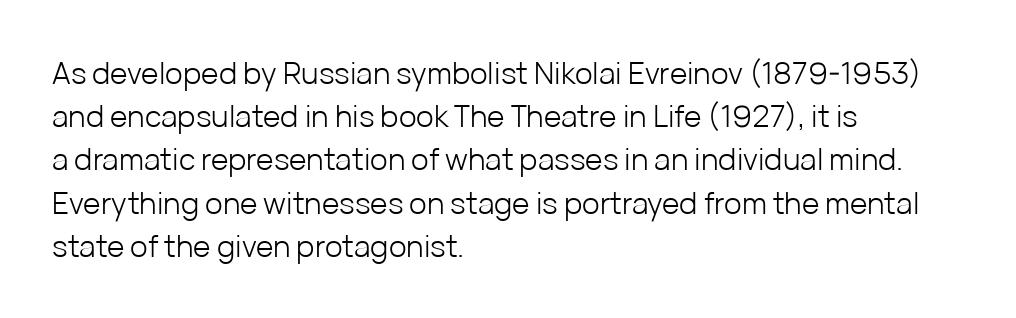
The space beneath each line is pristine and unruled. The lines in this sample share a left origin and differ only in where they stop. The letters stand upright; this is a roman face. Is there much room between lines? A standard amount, neither cramped nor airy. Observe the ordinary spacing: letters are neighbours, not strangers. These lines are composed in type without serifs.
